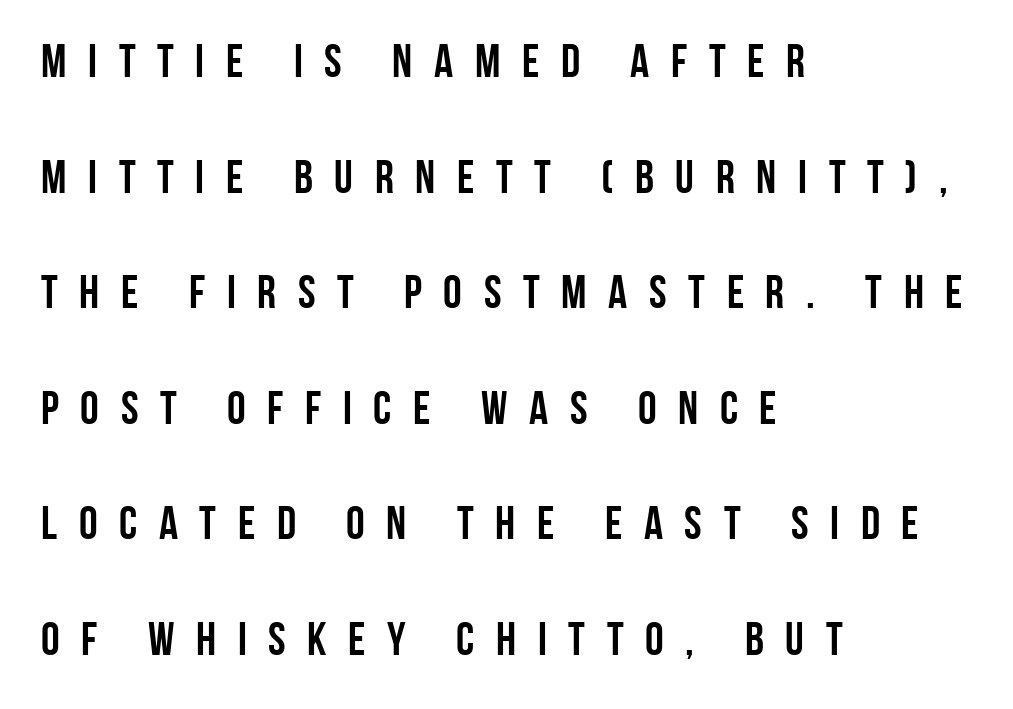
{"serif": "no", "italic": "no", "bold": "yes", "weight": "semibold", "width": "condensed", "stroke_contrast": "low", "x_height": "large", "monospaced": "no", "underline": "no", "align": "left", "line_spacing": "loose", "line_spacing_ratio": 2.46, "letter_spacing": "wide", "letter_spacing_em": 0.46, "glyph_px": 47}
